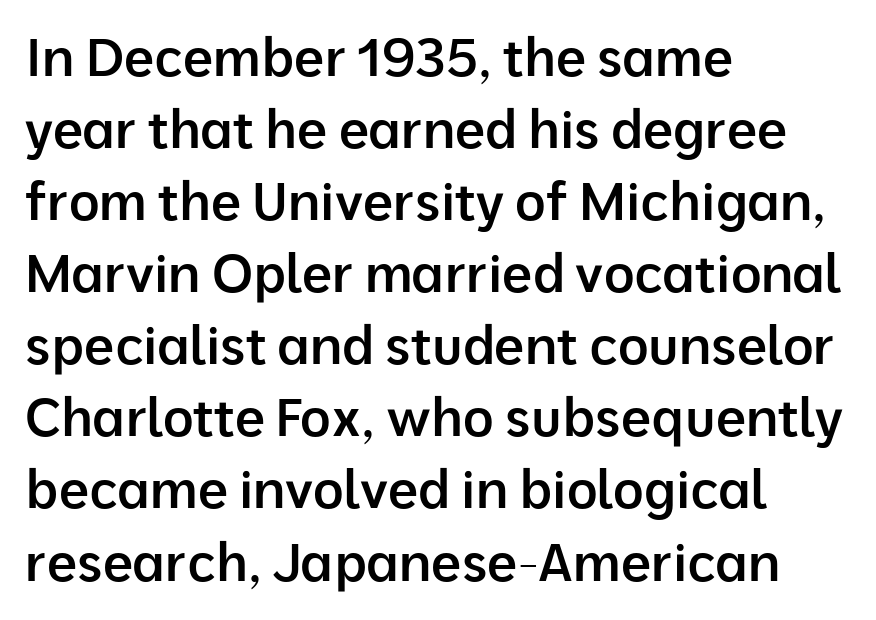
Q: Is the text bold? A: Semi-bold.
Q: Is the text italic (slanted)? A: No, it is upright.
Q: Is the typeface a serif or a sans-serif typeface? A: Sans-serif.
Q: Is the text underlined? A: No.
Q: How is the paragraph aligned? A: Left-aligned.
Q: Is the spacing between letters normal or unusually wide? A: Normal.
Q: Is the spacing between lines tight, normal or loose? A: Normal.
Q: Width (condensed, normal, or wide)? A: Normal.
Q: Stroke contrast? A: Low.
Q: x-height? A: Medium.
Q: Monospaced? A: No.
